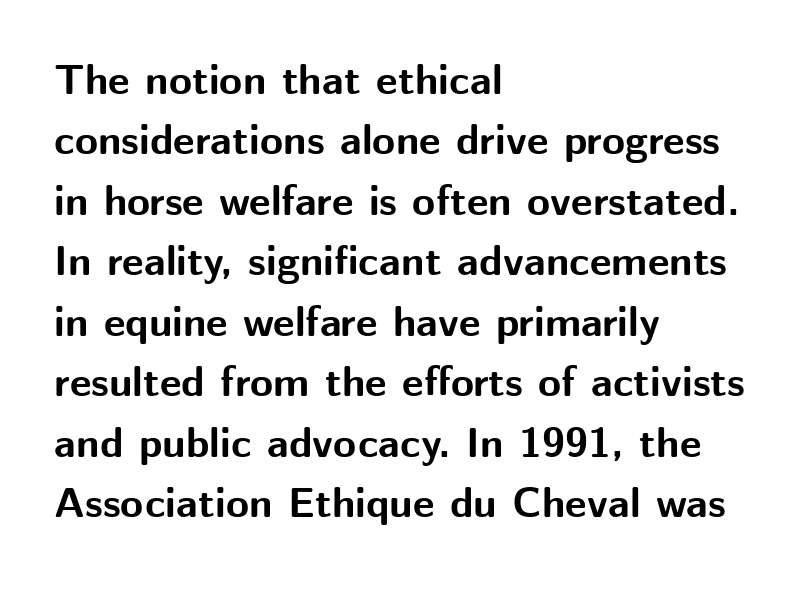
The image shows 42 px bold sans-serif type, upright; set left-aligned, normal line spacing (1.44x), normal letter spacing, not underlined; medium stroke contrast and a medium x-height.
